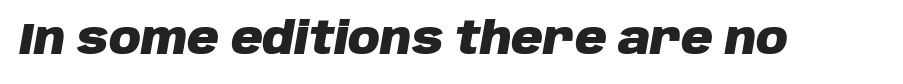
{"italic": "yes", "lean": "right", "slant_degrees": 10, "bold": "yes", "weight": "heavy", "width": "normal", "stroke_contrast": "low", "x_height": "large", "monospaced": "no", "underline": "no", "letter_spacing": "normal", "letter_spacing_em": 0.0, "glyph_px": 44}
